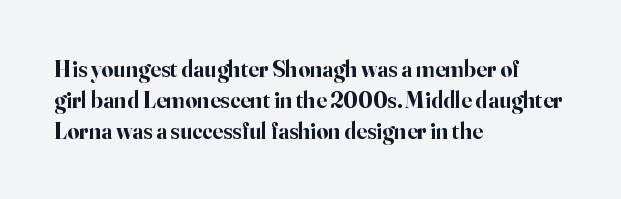
The image shows 23 px bold type, upright; set left-aligned, normal line spacing (1.34x), normal letter spacing, not underlined.
